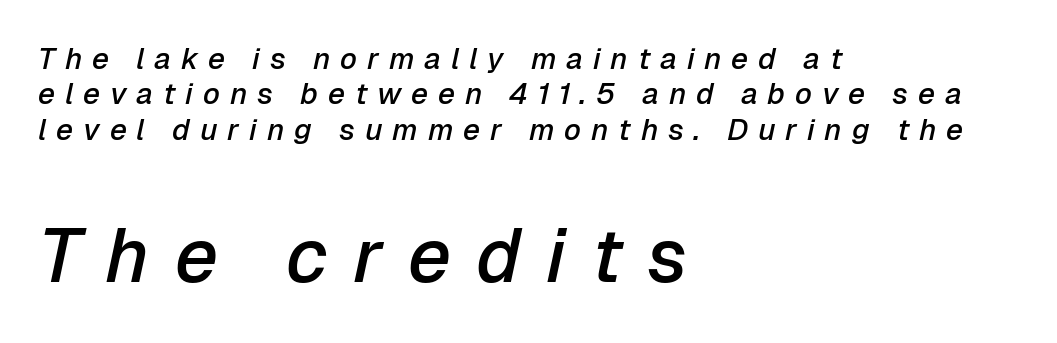
The image shows 76 px semibold type, italic (leaning right); set left-aligned, line spacing 1.18x, unusually wide letter spacing (+0.33 em), not underlined; the second (bottom) block is 2.53x larger; low stroke contrast and a medium x-height.
